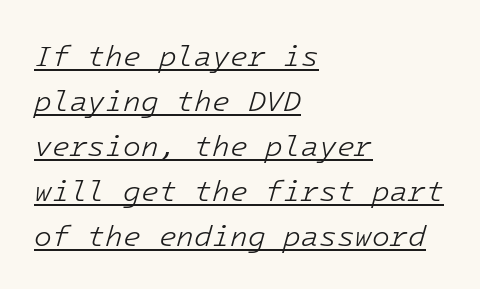
{"italic": "yes", "lean": "right", "slant_degrees": 16, "bold": "no", "weight": "light", "width": "normal", "stroke_contrast": "low", "x_height": "medium", "underline": "yes", "align": "left", "line_spacing": "normal", "line_spacing_ratio": 1.55, "letter_spacing": "normal", "letter_spacing_em": 0.0, "glyph_px": 29}
